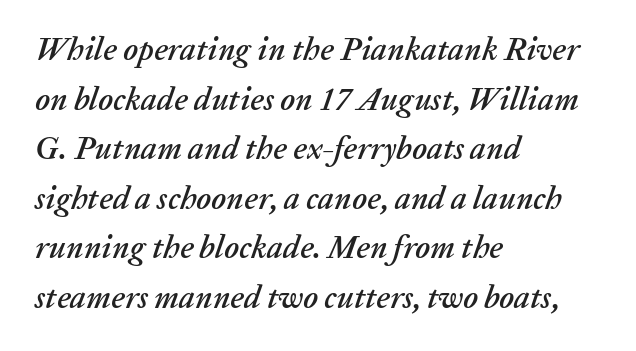
Q: Is the text italic (slanted)? A: Yes, it leans right by about 20 degrees.
Q: Is the text underlined? A: No.
Q: How is the paragraph aligned? A: Left-aligned.
Q: Is the spacing between letters normal or unusually wide? A: Normal.
Q: Is the spacing between lines tight, normal or loose? A: Normal.
Q: Width (condensed, normal, or wide)? A: Normal.
Q: Stroke contrast? A: Low.
Q: x-height? A: Medium.
Q: Monospaced? A: No.
